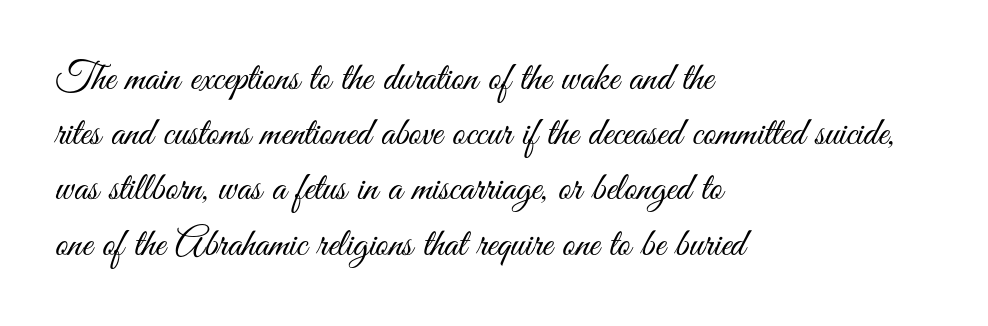
This sample has the flowing, uneven cadence of proportional lettering. Each word holds together tightly as a unit, with standard inter-letter gaps. Regular leading. Each row of text sits above clean, open space. The compositor pushed each line to the left boundary.
